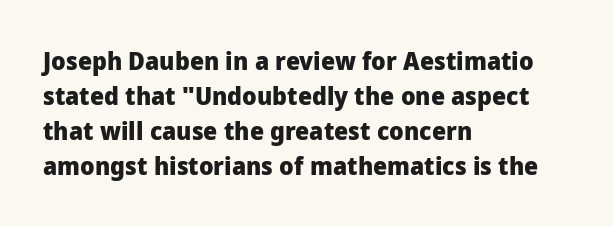
The image shows 25 px bold type, upright; set left-aligned, normal line spacing (1.4x), normal letter spacing, not underlined.
